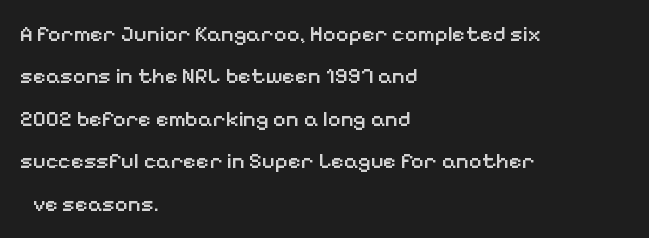
The image shows 22 px text type, upright; set left-aligned, loose line spacing (1.93x), normal letter spacing, not underlined.
